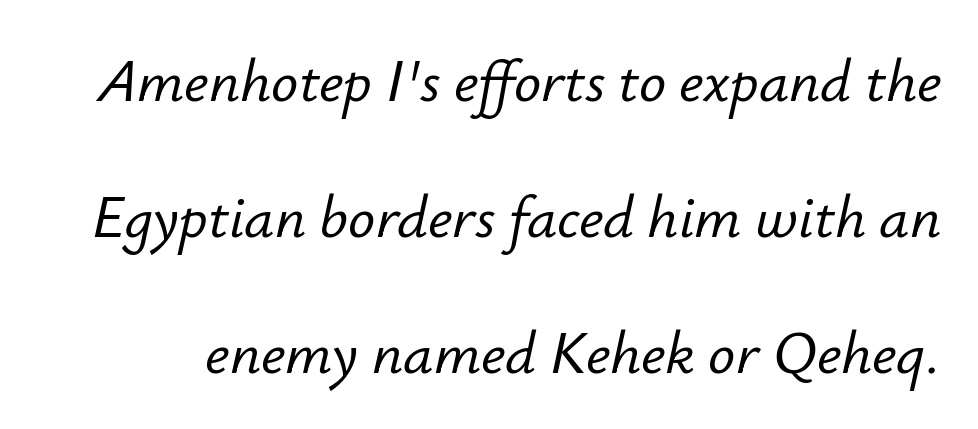
{"italic": "yes", "lean": "right", "slant_degrees": 12, "width": "normal", "stroke_contrast": "low", "x_height": "small", "monospaced": "no", "underline": "no", "line_spacing": "loose", "line_spacing_ratio": 2.27, "letter_spacing": "normal", "letter_spacing_em": 0.0, "glyph_px": 60}
